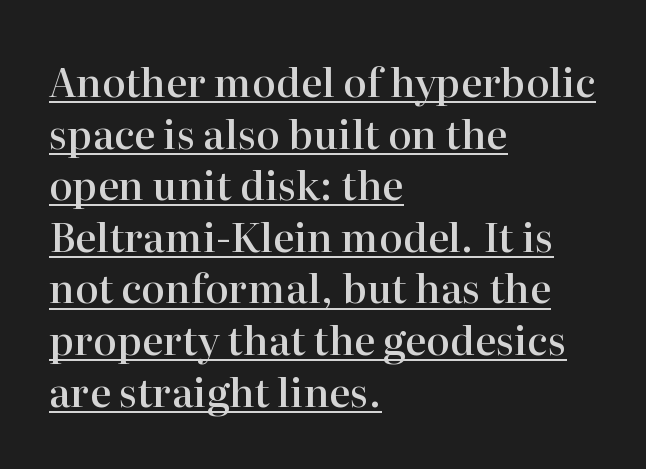
{"serif": "yes", "italic": "no", "bold": "semi", "weight": "semibold", "width": "normal", "stroke_contrast": "high", "x_height": "medium", "monospaced": "no", "underline": "yes", "align": "left", "line_spacing": "normal", "line_spacing_ratio": 1.29, "letter_spacing": "normal", "letter_spacing_em": 0.0, "glyph_px": 40}
